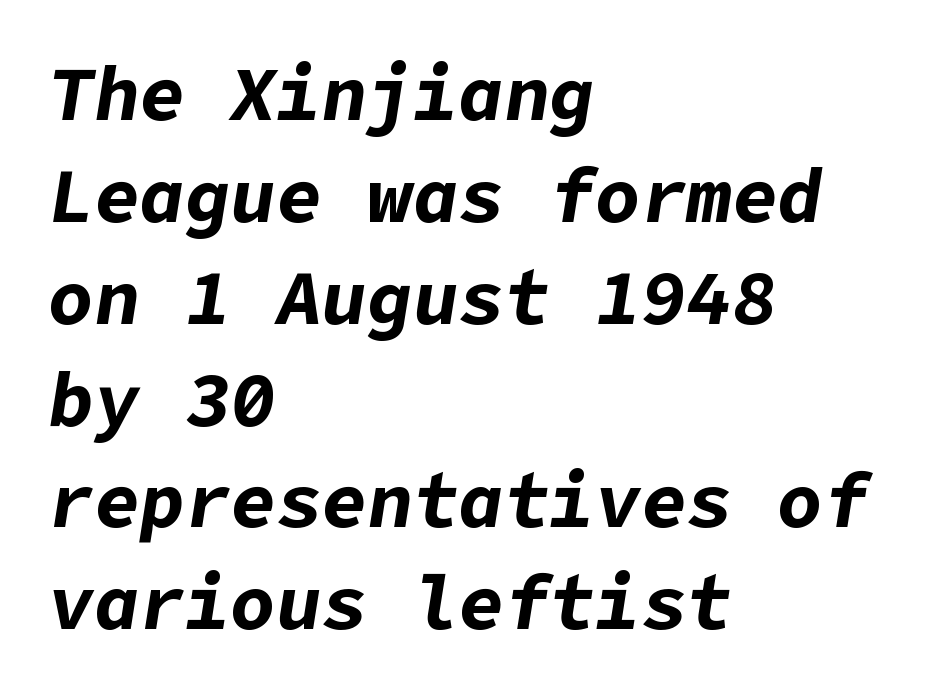
{"italic": "yes", "lean": "right", "slant_degrees": 9, "bold": "yes", "weight": "bold", "width": "normal", "stroke_contrast": "low", "x_height": "medium", "underline": "no", "align": "left", "line_spacing": "normal", "line_spacing_ratio": 1.34, "letter_spacing": "normal", "letter_spacing_em": 0.0, "glyph_px": 76}
